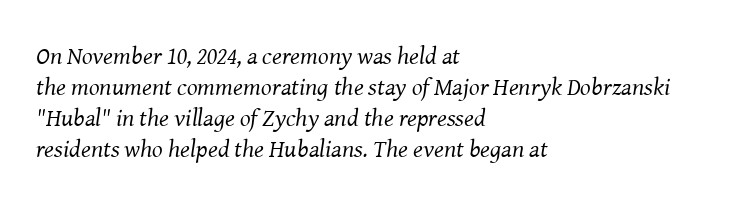
Q: Is the text bold? A: No.
Q: Is the text italic (slanted)? A: Yes, it leans right by about 8 degrees.
Q: Is the text underlined? A: No.
Q: How is the paragraph aligned? A: Left-aligned.
Q: Is the spacing between letters normal or unusually wide? A: Normal.
